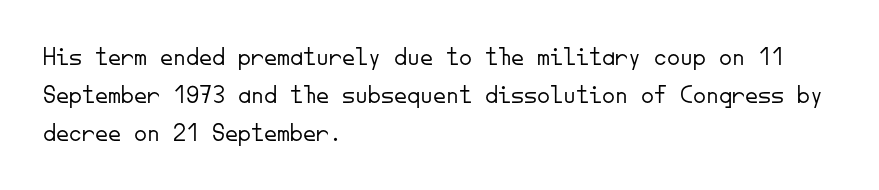
The vertical gap from one line to the next is medium. Quick note: underline off. The characters are drawn with everyday or finer stroke widths. A typesetter would mark this as roman, not italic. Caption: multi-line text, flush left, ragged right.
